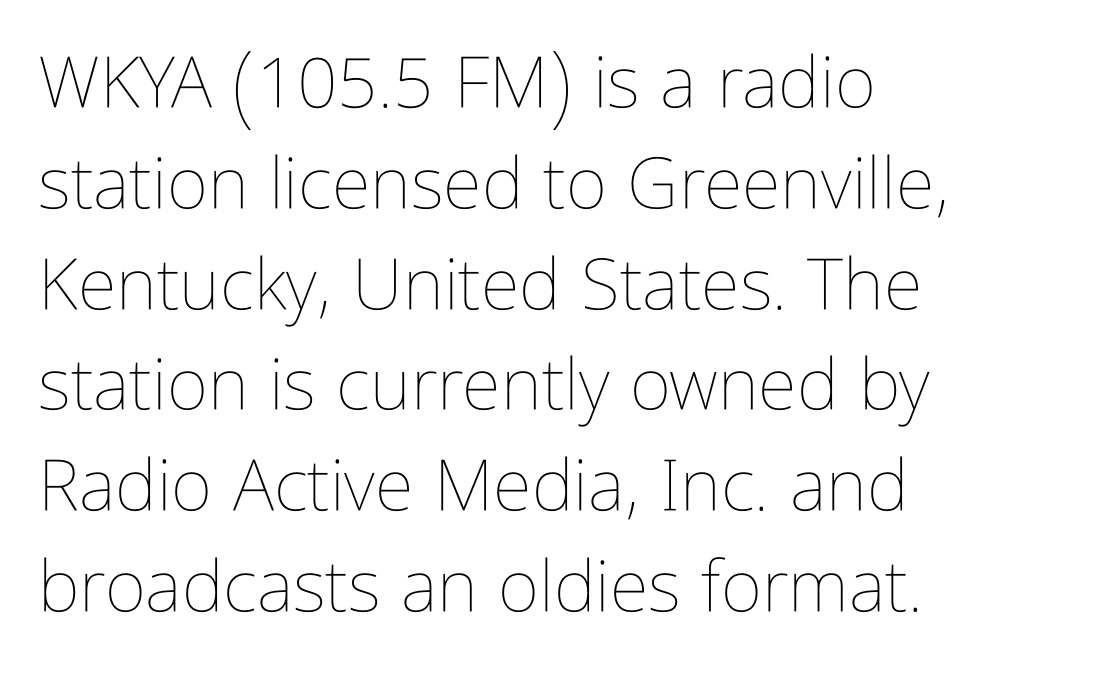
Summary of weight: not heavy and not bold. The gaps between neighbouring characters are ordinary and unremarkable. Proportional: the letters do not fall into vertical columns. It's the straight-up-and-down kind of type. A clean baseline with only descenders dipping below it.
